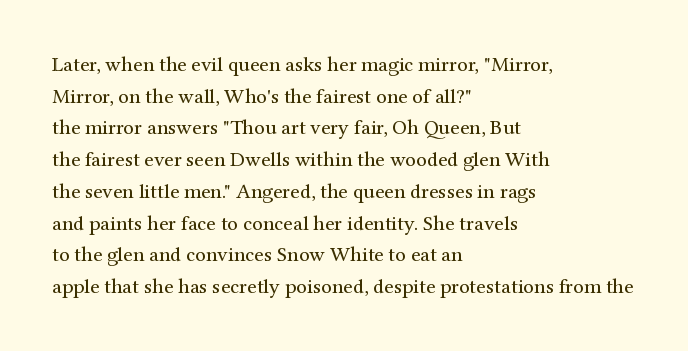
The image shows 21 px text type, upright; set left-aligned, normal line spacing (1.51x), normal letter spacing, not underlined.
